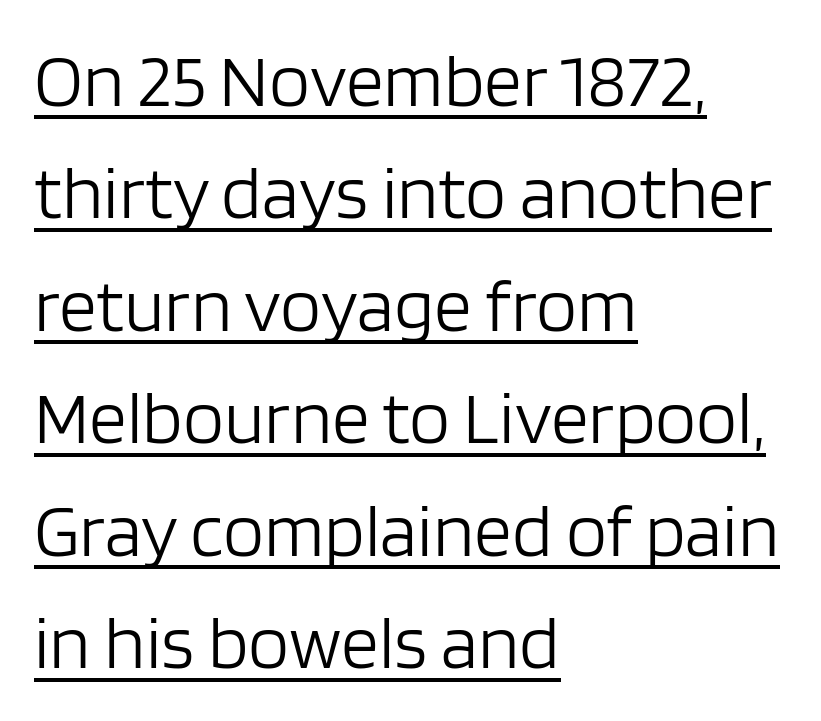
{"serif": "no", "italic": "no", "bold": "no", "weight": "light", "width": "normal", "stroke_contrast": "low", "x_height": "large", "monospaced": "no", "underline": "yes", "align": "left", "line_spacing": "normal", "line_spacing_ratio": 1.5, "letter_spacing": "normal", "letter_spacing_em": 0.0, "glyph_px": 75}
